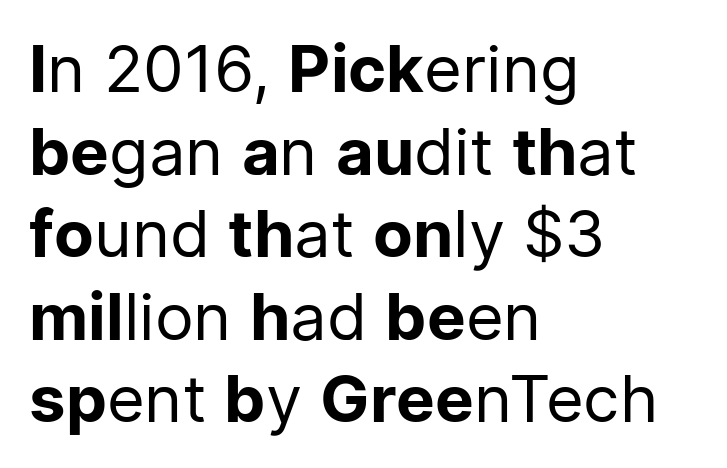
Words appear dense and cohesive because spacing is normal. The compositor pushed each line to the left boundary. Varying glyph widths throughout — classic text-font behaviour. Nobody drew a line under any word here. The face used here is a sans, in the tradition of grotesques and geometrics. The font sits on the lighter half of the weight spectrum, regular included.
